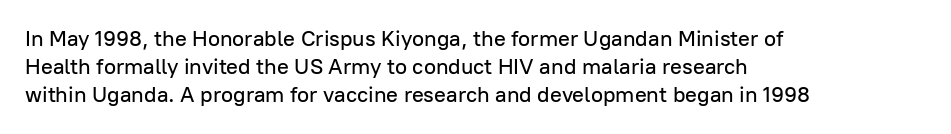
{"italic": "no", "underline": "no", "align": "left", "line_spacing": "normal", "line_spacing_ratio": 1.28, "letter_spacing": "normal", "letter_spacing_em": 0.0, "glyph_px": 22}
